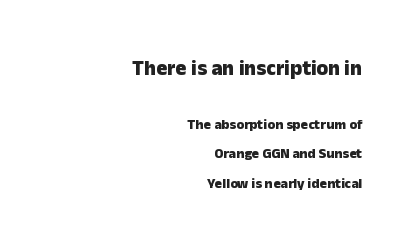
Q: Is the text bold? A: Yes.
Q: Is the text italic (slanted)? A: No, it is upright.
Q: Is the text underlined? A: No.
Q: How is the paragraph aligned? A: Right-aligned.
Q: Is the spacing between letters normal or unusually wide? A: Normal.
Q: Is the spacing between lines tight, normal or loose? A: Loose.
Q: Which block of text is set in a larger size, the first (top) or the second (bottom)? A: The first (top) one.
